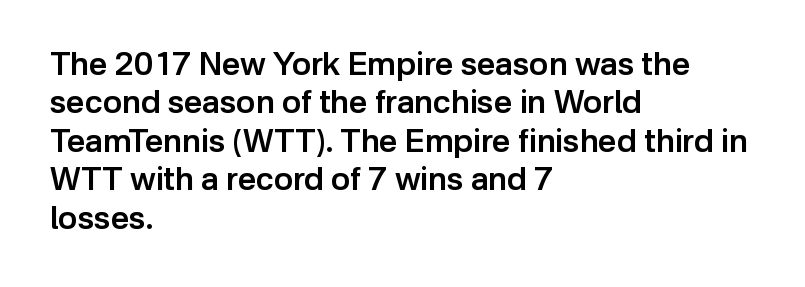
The image shows 32 px semibold sans-serif type, upright; set left-aligned, line spacing 1.2x, normal letter spacing, not underlined; low stroke contrast and a medium x-height.
